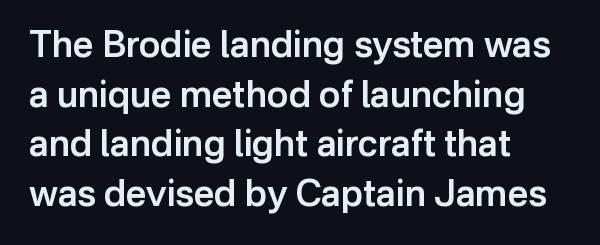
{"serif": "no", "italic": "no", "bold": "semi", "weight": "semibold", "width": "normal", "stroke_contrast": "low", "x_height": "medium", "monospaced": "no", "underline": "no", "align": "left", "line_spacing": "normal", "line_spacing_ratio": 1.38, "letter_spacing": "normal", "letter_spacing_em": 0.0, "glyph_px": 36}
